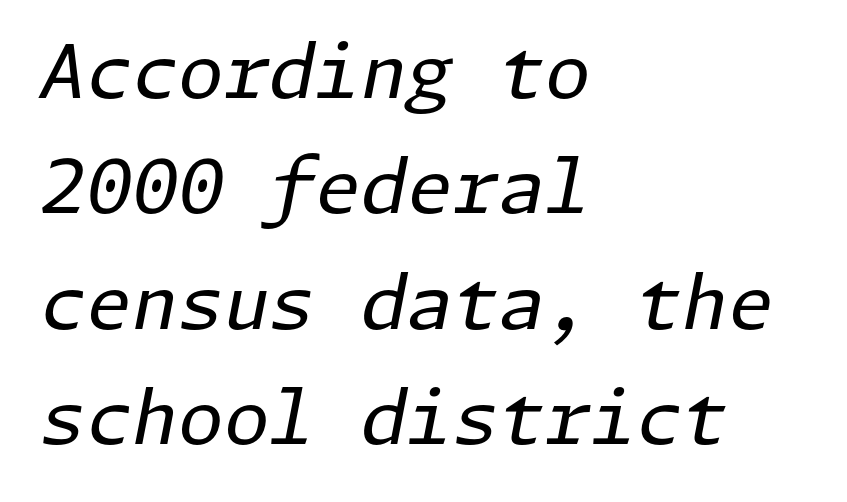
Weight: not bold — regular or lighter. Quick note: interline space is typical. The lines are quadded left. Does extra space separate the letters? No, they use regular spacing.
